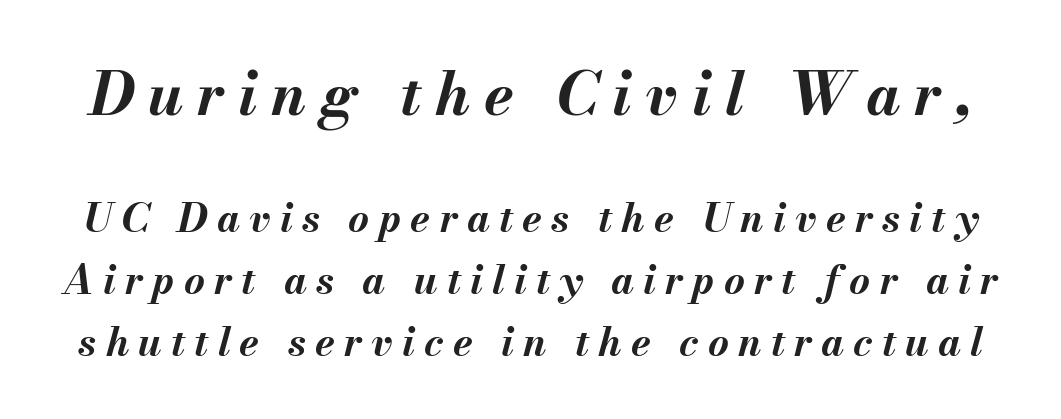
Q: Is the text bold? A: Yes.
Q: Is the text italic (slanted)? A: Yes, it leans right by about 13 degrees.
Q: Is the text underlined? A: No.
Q: Is the spacing between letters normal or unusually wide? A: Unusually wide.
Q: Is the spacing between lines tight, normal or loose? A: Normal.
Q: Which block of text is set in a larger size, the first (top) or the second (bottom)? A: The first (top) one.
Q: Width (condensed, normal, or wide)? A: Normal.
Q: Stroke contrast? A: Medium.
Q: x-height? A: Small.
Q: Monospaced? A: No.
